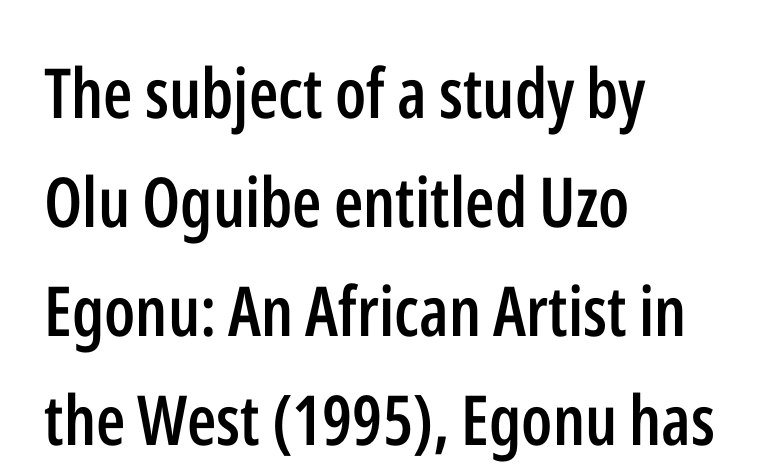
{"serif": "no", "italic": "no", "bold": "semi", "weight": "semibold", "width": "condensed", "stroke_contrast": "low", "x_height": "medium", "monospaced": "no", "underline": "no", "align": "left", "line_spacing": "normal", "line_spacing_ratio": 1.58, "letter_spacing": "normal", "letter_spacing_em": 0.0, "glyph_px": 69}
